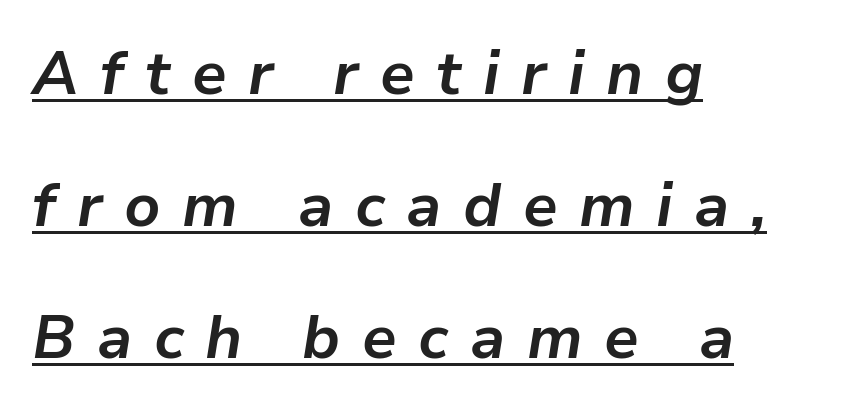
Q: Is the text bold? A: Yes.
Q: Is the text italic (slanted)? A: Yes, it leans right by about 9 degrees.
Q: Is the text underlined? A: Yes.
Q: How is the paragraph aligned? A: Left-aligned.
Q: Is the spacing between letters normal or unusually wide? A: Unusually wide.
Q: Is the spacing between lines tight, normal or loose? A: Loose.
Q: Width (condensed, normal, or wide)? A: Normal.
Q: Stroke contrast? A: Low.
Q: x-height? A: Medium.
Q: Monospaced? A: No.
